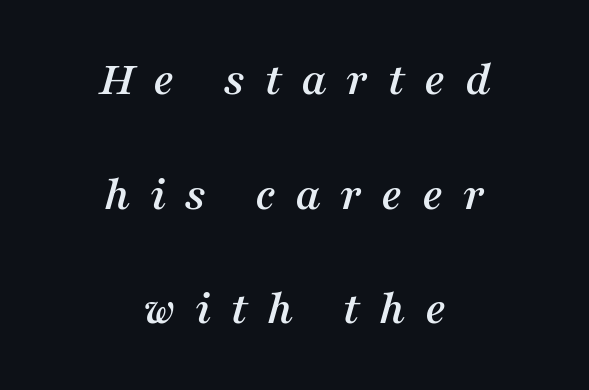
The image shows 49 px serif type, italic (leaning right); set centered, loose line spacing (2.34x), unusually wide letter spacing (+0.39 em), not underlined; medium stroke contrast and a medium x-height.
